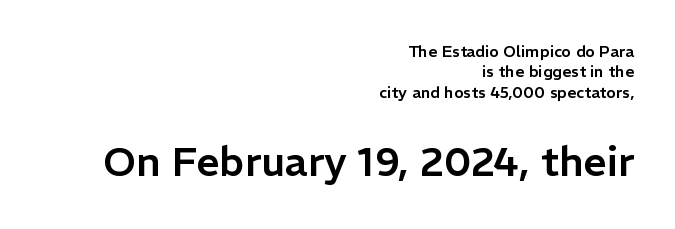
{"serif": "no", "italic": "no", "width": "normal", "stroke_contrast": "low", "x_height": "medium", "monospaced": "no", "underline": "no", "align": "right", "line_spacing": "normal", "line_spacing_ratio": 1.27, "letter_spacing": "normal", "letter_spacing_em": 0.0, "larger_block": "second", "size_ratio": 2.56, "glyph_px": 41}
